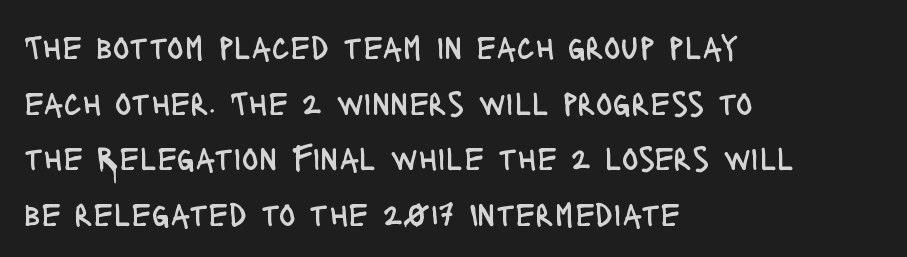
Q: Is the text bold? A: No.
Q: Is the text italic (slanted)? A: No, it is upright.
Q: Is the typeface a serif or a sans-serif typeface? A: Sans-serif.
Q: Is the text underlined? A: No.
Q: How is the paragraph aligned? A: Left-aligned.
Q: Is the spacing between letters normal or unusually wide? A: Normal.
Q: Is the spacing between lines tight, normal or loose? A: Normal.
Q: Width (condensed, normal, or wide)? A: Condensed.
Q: Stroke contrast? A: Low.
Q: x-height? A: Large.
Q: Monospaced? A: No.
